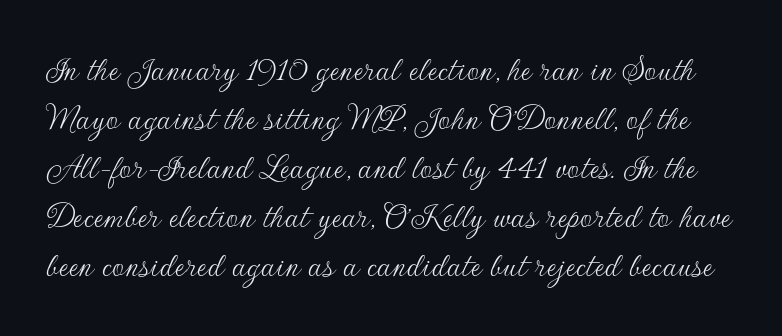
Q: Is the text bold? A: No.
Q: Is the text italic (slanted)? A: Yes.
Q: Is the typeface a serif or a sans-serif typeface? A: Sans-serif.
Q: Is the text underlined? A: No.
Q: Is the spacing between letters normal or unusually wide? A: Normal.
Q: Is the spacing between lines tight, normal or loose? A: Normal.
Q: Width (condensed, normal, or wide)? A: Normal.
Q: Stroke contrast? A: Low.
Q: x-height? A: Small.
Q: Monospaced? A: No.
